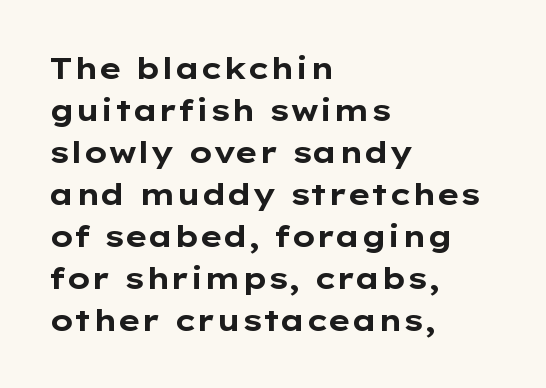
The image shows 30 px bold, wide sans-serif type, upright; set left-aligned, normal line spacing (1.4x), normal letter spacing, not underlined; low stroke contrast and a medium x-height.
